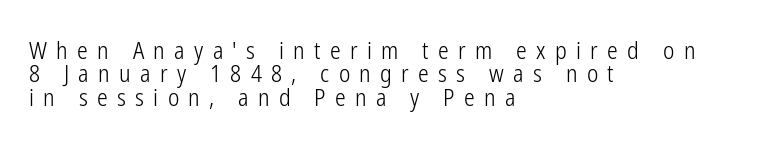
You could barely slide anything between these rows. You could only call the tracking loose — the letters float apart. The typeface has the unassuming heft of standard copy or less. Notice how the passage keeps a crisp vertical edge on the left only.
